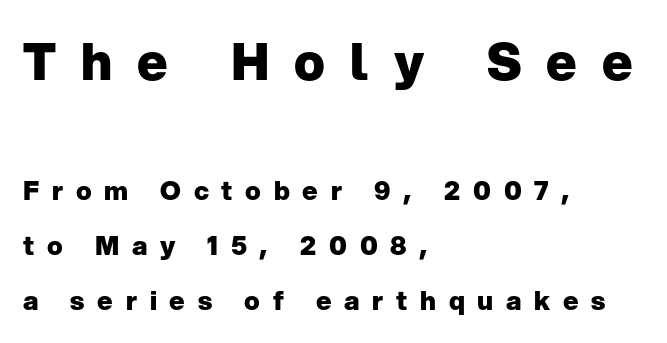
The image shows 51 px heavy sans-serif type, upright; set left-aligned, loose line spacing (2.11x), unusually wide letter spacing (+0.49 em), not underlined; the first (top) block is 1.96x larger; low stroke contrast and a medium x-height.
